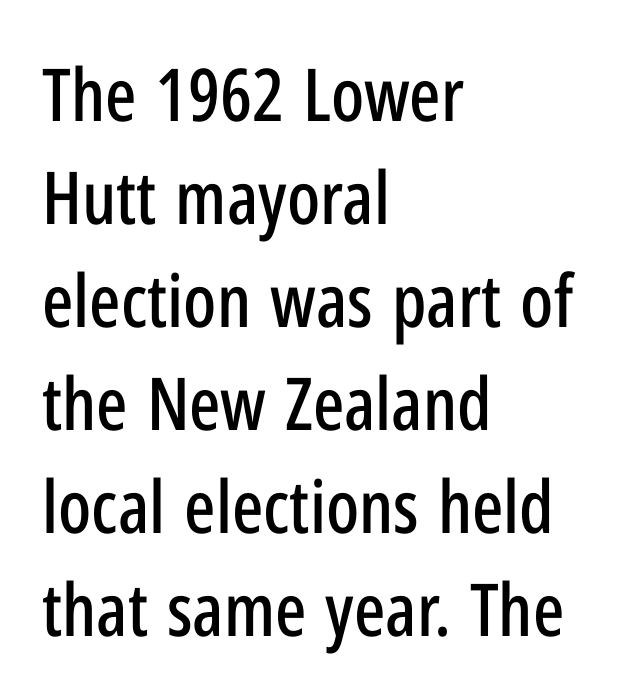
The image shows 73 px condensed sans-serif type, upright; set left-aligned, normal line spacing (1.41x), normal letter spacing, not underlined; low stroke contrast and a medium x-height.
